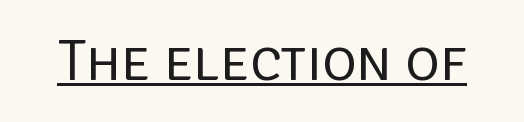
Is the letter spacing exaggerated? No — it looks like the ordinary default. This sample uses a sans-serif face. Spacing verdict: proportional, widths tailored to each character. This rendering features underlined lettering.
